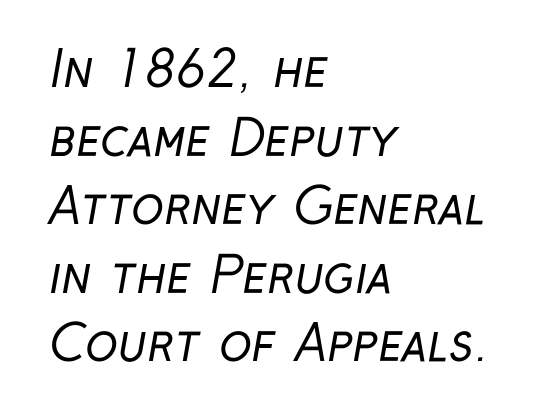
Q: Is the text bold? A: No.
Q: Is the typeface a serif or a sans-serif typeface? A: Sans-serif.
Q: Is the text underlined? A: No.
Q: How is the paragraph aligned? A: Left-aligned.
Q: Is the spacing between letters normal or unusually wide? A: Normal.
Q: Is the spacing between lines tight, normal or loose? A: Normal.
Q: Width (condensed, normal, or wide)? A: Condensed.
Q: Stroke contrast? A: Low.
Q: x-height? A: Medium.
Q: Monospaced? A: No.
